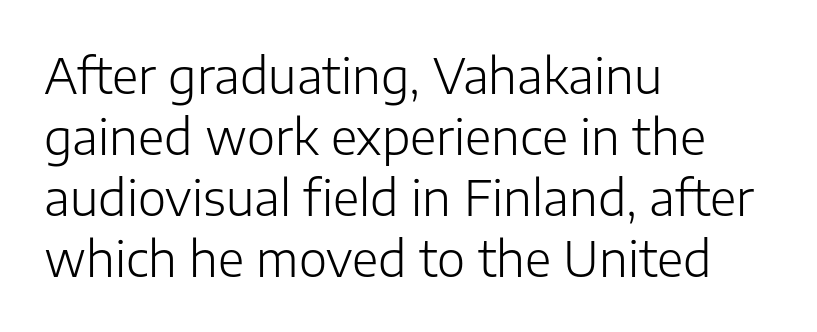
Check where the strokes stop: nothing finishes them off — pure sans. Caption: face not bold, strokes unweighted. The lines sit at an ordinary, default distance from one another. The font's upright variant was chosen for this text. Left-aligned paragraph, ragged on the right. Descenders are the only things crossing below the line.
